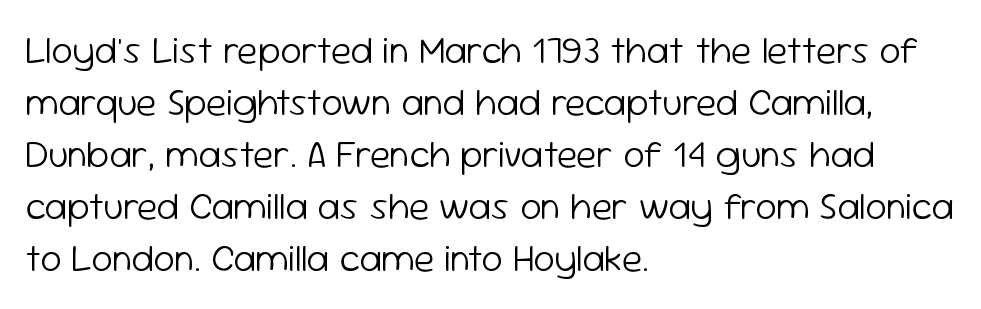
{"serif": "no", "italic": "no", "bold": "no", "weight": "light", "width": "normal", "stroke_contrast": "low", "x_height": "medium", "monospaced": "no", "underline": "no", "align": "left", "line_spacing": "normal", "line_spacing_ratio": 1.37, "letter_spacing": "normal", "letter_spacing_em": 0.0, "glyph_px": 38}
